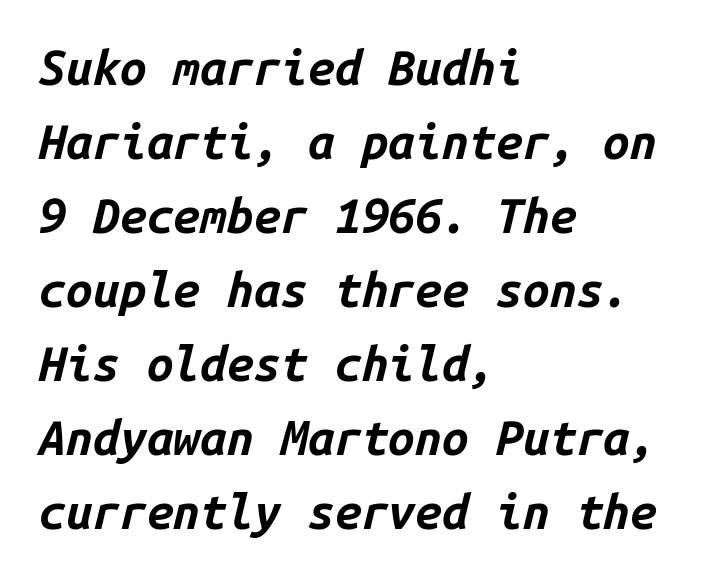
The image shows 48 px bold type, italic (leaning right), monospaced; set left-aligned, normal line spacing (1.54x), normal letter spacing, not underlined; low stroke contrast and a medium x-height.
